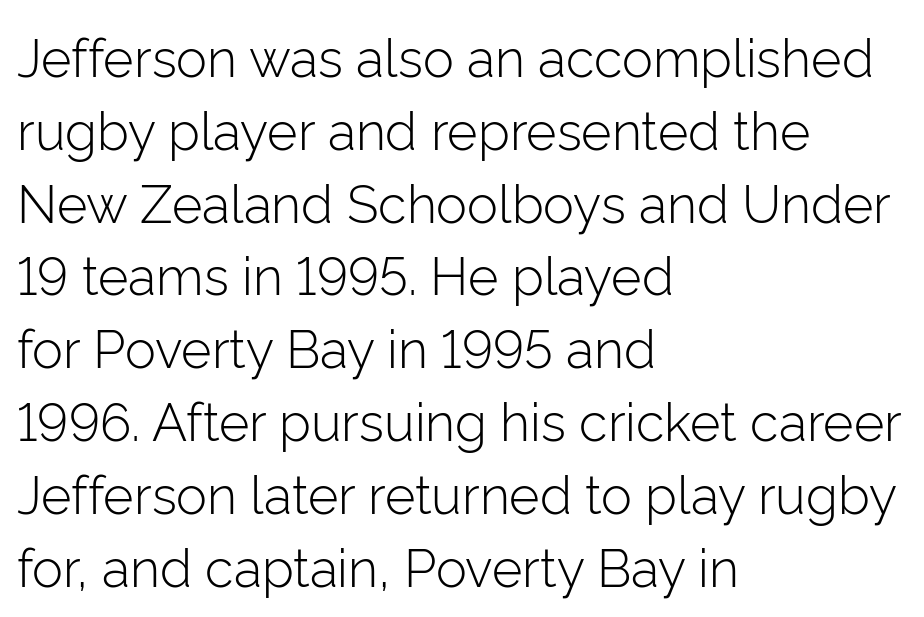
{"serif": "no", "italic": "no", "bold": "no", "weight": "light", "width": "normal", "stroke_contrast": "low", "x_height": "medium", "monospaced": "no", "underline": "no", "align": "left", "line_spacing": "normal", "line_spacing_ratio": 1.4, "letter_spacing": "normal", "letter_spacing_em": 0.0, "glyph_px": 52}
